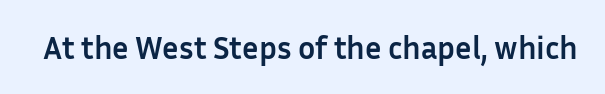
The letters advance in unequal steps, a hallmark of proportional type. Posture: straight, roman, zero tilt. The letters are bold, with thick, heavy strokes. The face used here is a sans, in the tradition of grotesques and geometrics.
